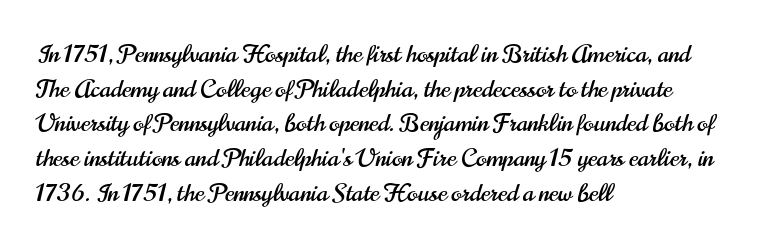
{"underline": "no", "align": "left", "line_spacing": "normal", "line_spacing_ratio": 1.39, "letter_spacing": "normal", "letter_spacing_em": 0.0, "glyph_px": 25}
